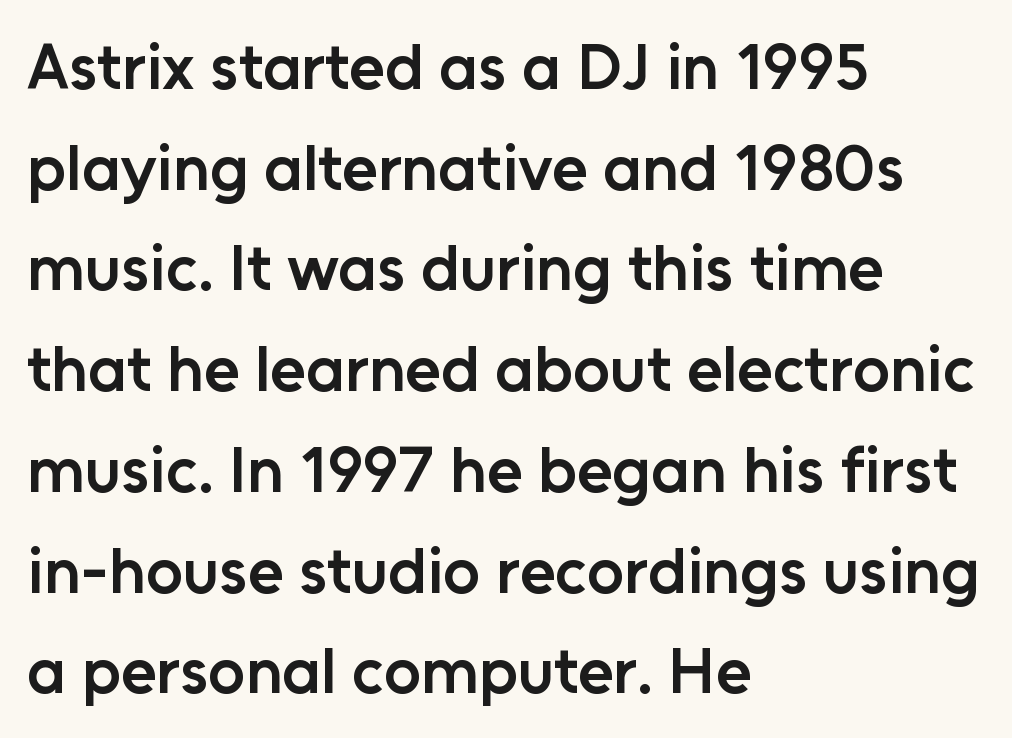
Students, note that the glyphs here touch the page at normal intervals. Horizontally, the lines are justified to the leading edge only. The glyphs are unaccompanied by any horizontal stroke below them. In terms of weight, the rendering is demibold, just under bold.
